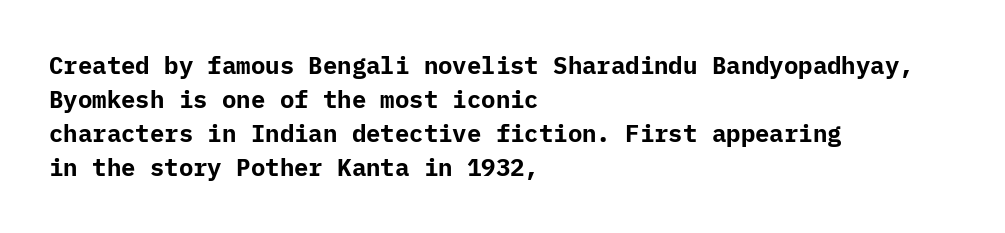
The passage shown stacks its lines at a standard gap. These lines keep a tight, regular rhythm from letter to letter. Descenders hang freely into open space. The sample has been set heavy, in full bold. Leftover space on each line is placed entirely after the last word. Nope, not italic — everything's standing straight.
